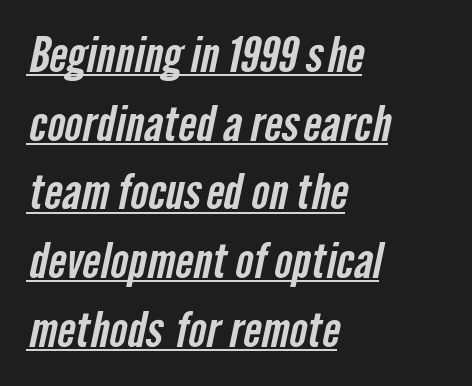
Typeset ragged right — the left edge is the straight one. A typesetter would call this proportional, since set widths differ per character. Normally led — the rows are evenly, conventionally spaced. Is there an underline? Yes — a line sits under the letters.
